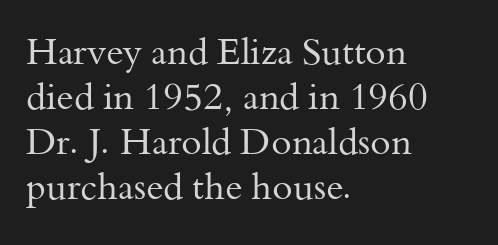
Q: Is the text bold? A: No.
Q: Is the text italic (slanted)? A: No, it is upright.
Q: Is the typeface a serif or a sans-serif typeface? A: Serif.
Q: Is the text underlined? A: No.
Q: How is the paragraph aligned? A: Left-aligned.
Q: Is the spacing between letters normal or unusually wide? A: Normal.
Q: Width (condensed, normal, or wide)? A: Normal.
Q: Stroke contrast? A: Medium.
Q: x-height? A: Small.
Q: Monospaced? A: No.
